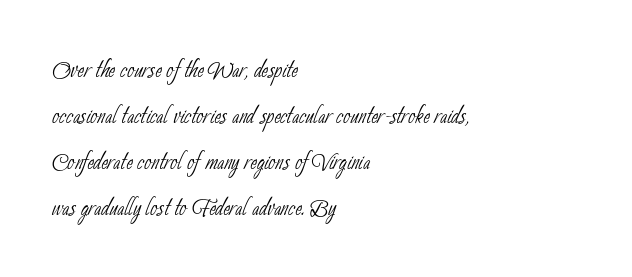
Q: Is the text bold? A: No.
Q: Is the typeface a serif or a sans-serif typeface? A: Sans-serif.
Q: Is the text underlined? A: No.
Q: How is the paragraph aligned? A: Left-aligned.
Q: Is the spacing between letters normal or unusually wide? A: Normal.
Q: Is the spacing between lines tight, normal or loose? A: Normal.
Q: Width (condensed, normal, or wide)? A: Condensed.
Q: Stroke contrast? A: Low.
Q: x-height? A: Small.
Q: Monospaced? A: No.
